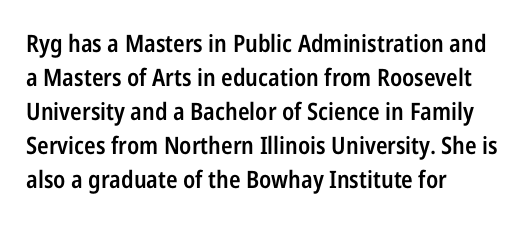
The image shows 24 px text type, upright; set left-aligned, normal line spacing (1.42x), normal letter spacing, not underlined.
